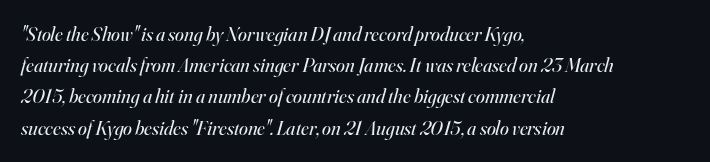
{"italic": "yes", "lean": "right", "slant_degrees": 16, "bold": "no", "underline": "no", "align": "left", "line_spacing": "normal", "line_spacing_ratio": 1.56, "letter_spacing": "normal", "letter_spacing_em": 0.0, "glyph_px": 20}
